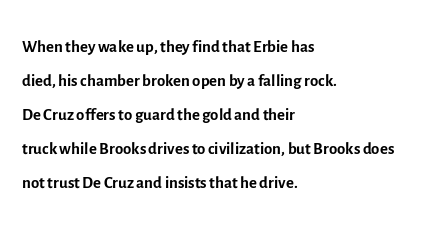
Q: Is the text bold? A: No.
Q: Is the text italic (slanted)? A: No, it is upright.
Q: Is the text underlined? A: No.
Q: How is the paragraph aligned? A: Left-aligned.
Q: Is the spacing between letters normal or unusually wide? A: Normal.
Q: Is the spacing between lines tight, normal or loose? A: Normal.
